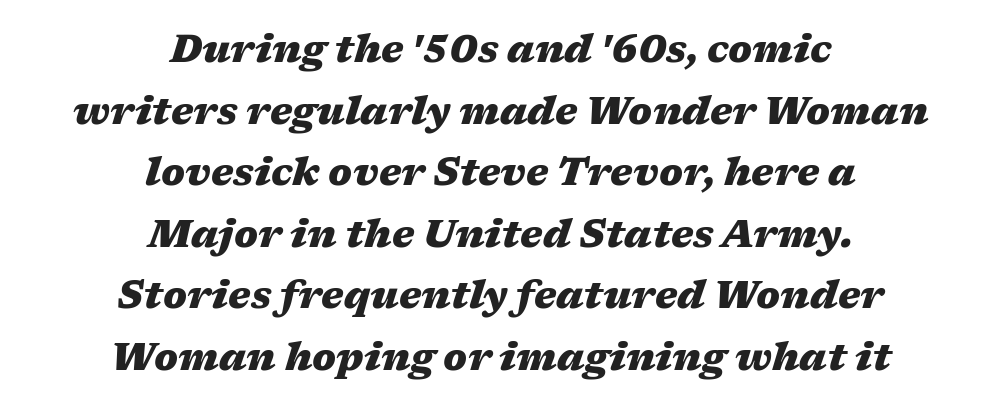
Q: Is the text bold? A: Yes.
Q: Is the text italic (slanted)? A: Yes, it leans right by about 17 degrees.
Q: Is the text underlined? A: No.
Q: How is the paragraph aligned? A: Centered.
Q: Is the spacing between letters normal or unusually wide? A: Normal.
Q: Is the spacing between lines tight, normal or loose? A: Normal.
Q: Width (condensed, normal, or wide)? A: Wide.
Q: Stroke contrast? A: Medium.
Q: x-height? A: Medium.
Q: Monospaced? A: No.
